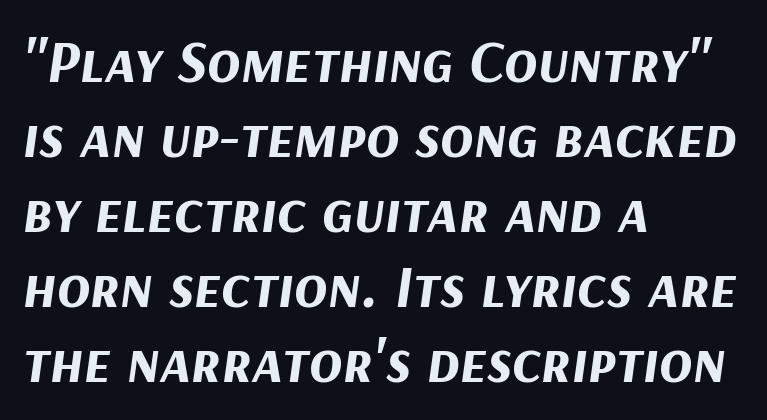
{"italic": "yes", "lean": "right", "slant_degrees": 9, "bold": "yes", "weight": "bold", "width": "normal", "stroke_contrast": "medium", "x_height": "medium", "monospaced": "no", "underline": "no", "align": "left", "line_spacing_ratio": 1.23, "letter_spacing": "normal", "letter_spacing_em": 0.0, "glyph_px": 61}
